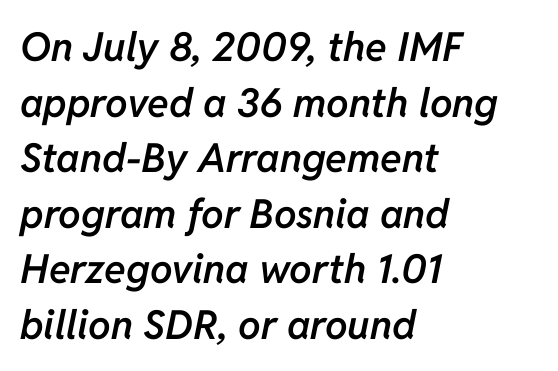
The image shows 40 px semibold type, italic (leaning right); set left-aligned, normal line spacing (1.39x), normal letter spacing, not underlined; low stroke contrast and a medium x-height.
